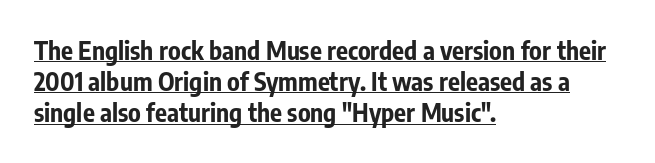
Q: Is the text bold? A: Yes.
Q: Is the text italic (slanted)? A: No, it is upright.
Q: Is the text underlined? A: Yes.
Q: How is the paragraph aligned? A: Left-aligned.
Q: Is the spacing between letters normal or unusually wide? A: Normal.
Q: Is the spacing between lines tight, normal or loose? A: Normal.
